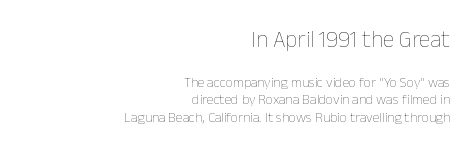
The image shows 23 px text type, upright; set right-aligned, normal line spacing (1.27x), normal letter spacing, not underlined; the first (top) block is 1.64x larger.
